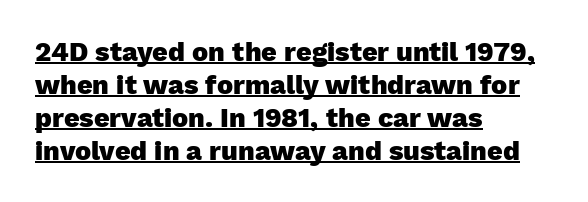
Rendered with straight, roman letterforms. The sample's only ornament is a line tracing under the words. Line starts are locked; line ends wander. You'd pick this weight for a headline — it's a proper bold.
